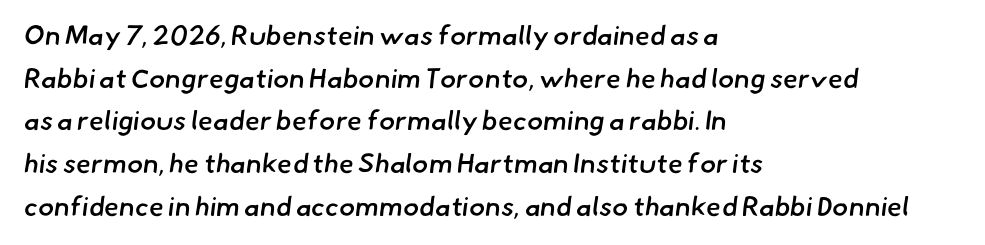
The image shows 27 px text type; set left-aligned, normal line spacing (1.58x), normal letter spacing, not underlined.
